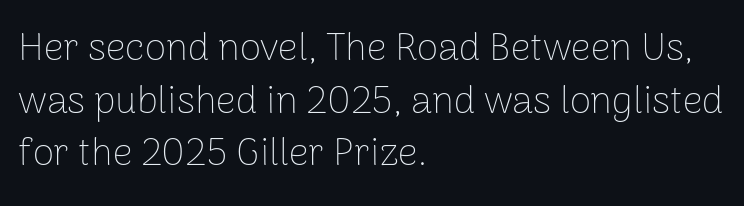
The image shows 39 px thin sans-serif type, upright; set left-aligned, normal line spacing (1.35x), normal letter spacing, not underlined; low stroke contrast and a medium x-height.
